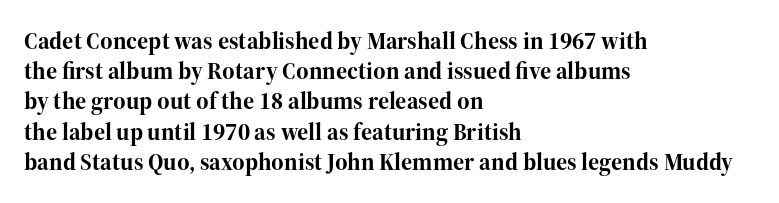
Q: Is the text bold? A: Yes.
Q: Is the text italic (slanted)? A: No, it is upright.
Q: Is the text underlined? A: No.
Q: How is the paragraph aligned? A: Left-aligned.
Q: Is the spacing between letters normal or unusually wide? A: Normal.
Q: Is the spacing between lines tight, normal or loose? A: Normal.
